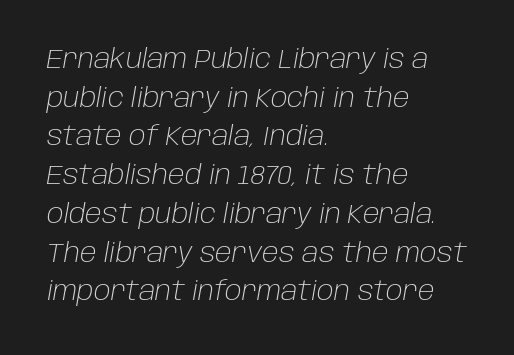
Q: Is the text bold? A: No.
Q: Is the text italic (slanted)? A: Yes, it leans right by about 10 degrees.
Q: Is the text underlined? A: No.
Q: How is the paragraph aligned? A: Left-aligned.
Q: Is the spacing between letters normal or unusually wide? A: Normal.
Q: Is the spacing between lines tight, normal or loose? A: Normal.
